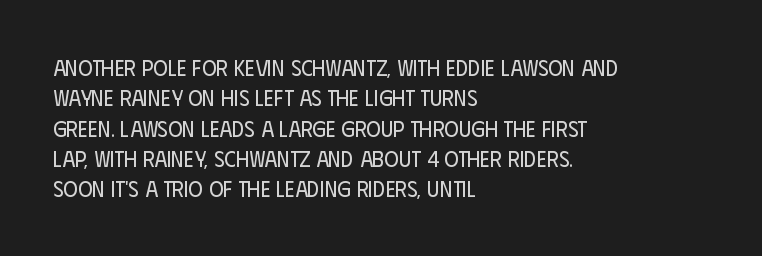
A quiet, ordinary-to-light weight characterises the typeface. The text block is weighted toward the left margin, trailing off unevenly rightward. This rendering leaves character spacing at its baseline value. Characters remain perfectly vertical along every line. The strip under each line holds only bare page.
